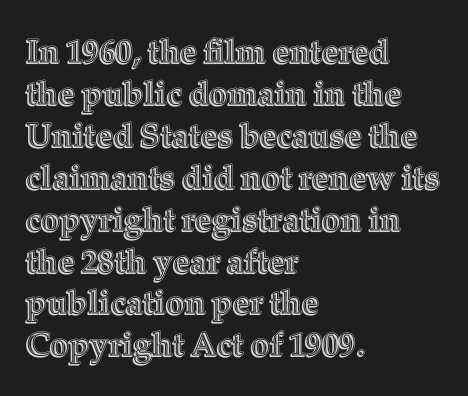
{"italic": "no", "width": "normal", "x_height": "medium", "monospaced": "no", "underline": "no", "align": "left", "line_spacing": "normal", "line_spacing_ratio": 1.27, "letter_spacing": "normal", "letter_spacing_em": 0.0, "glyph_px": 33}
